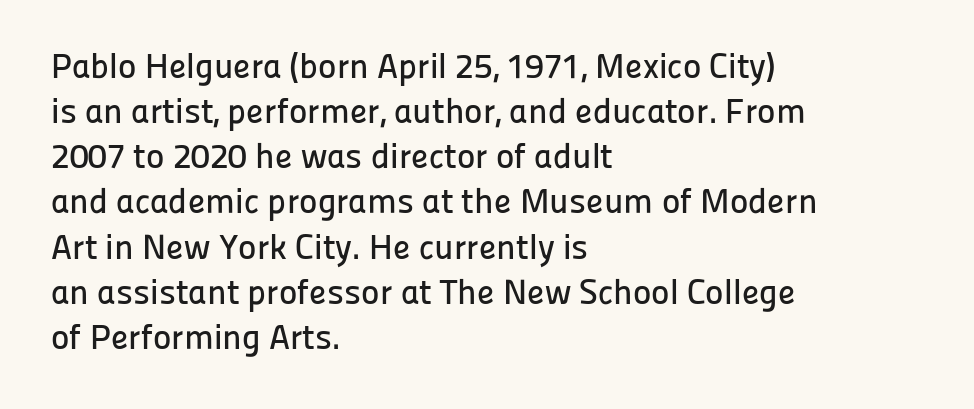
Every character sits straight up, as roman type does. The text block is weighted toward the left margin, trailing off unevenly rightward. The typeface chosen for these lines omits serifs. Underlining? Definitely not there.
